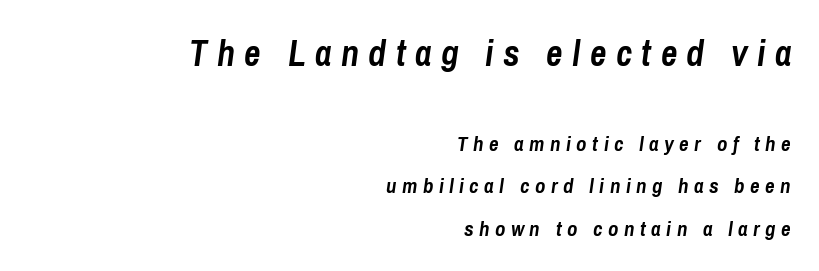
{"italic": "yes", "lean": "right", "slant_degrees": 8, "bold": "yes", "weight": "semibold", "width": "condensed", "stroke_contrast": "low", "x_height": "medium", "monospaced": "no", "underline": "no", "align": "right", "line_spacing": "loose", "line_spacing_ratio": 2.01, "letter_spacing": "wide", "letter_spacing_em": 0.26, "larger_block": "first", "size_ratio": 1.71, "glyph_px": 36}
